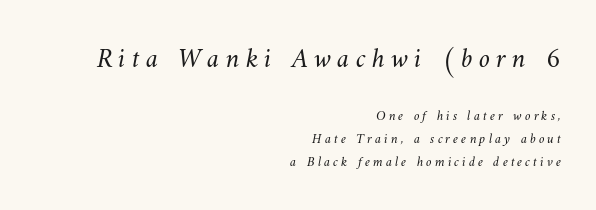
The image shows 28 px light type; set right-aligned, normal line spacing (1.65x), unusually wide letter spacing (+0.22 em), not underlined; the first (top) block is 2.0x larger; medium stroke contrast and a small x-height.
